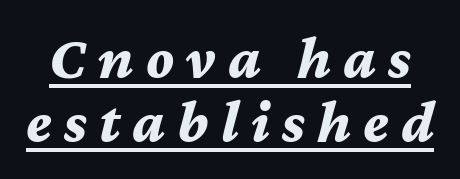
Q: Is the text bold? A: Yes.
Q: Is the text italic (slanted)? A: Yes, it leans right by about 12 degrees.
Q: Is the text underlined? A: Yes.
Q: Is the spacing between letters normal or unusually wide? A: Unusually wide.
Q: Is the spacing between lines tight, normal or loose? A: Tight.
Q: Width (condensed, normal, or wide)? A: Normal.
Q: Stroke contrast? A: Medium.
Q: x-height? A: Medium.
Q: Monospaced? A: No.
